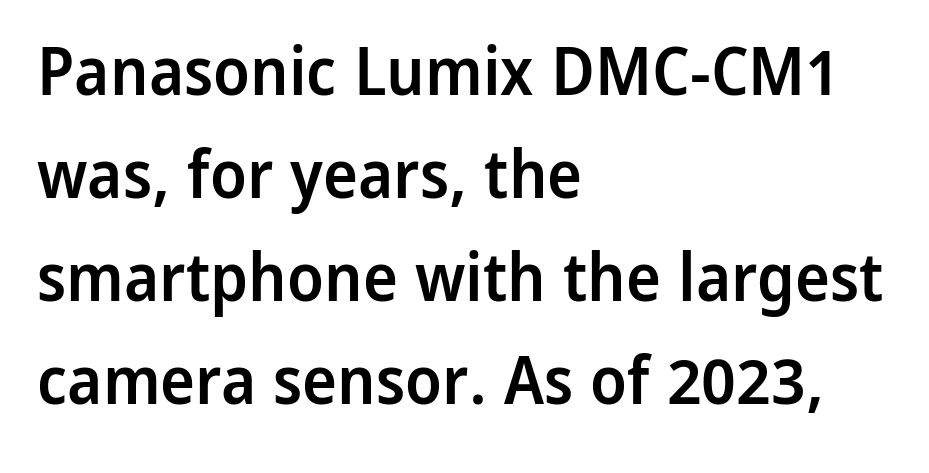
{"serif": "no", "italic": "no", "bold": "semi", "weight": "semibold", "width": "normal", "stroke_contrast": "low", "x_height": "medium", "monospaced": "no", "underline": "no", "align": "left", "line_spacing": "normal", "line_spacing_ratio": 1.56, "letter_spacing": "normal", "letter_spacing_em": 0.0, "glyph_px": 66}
